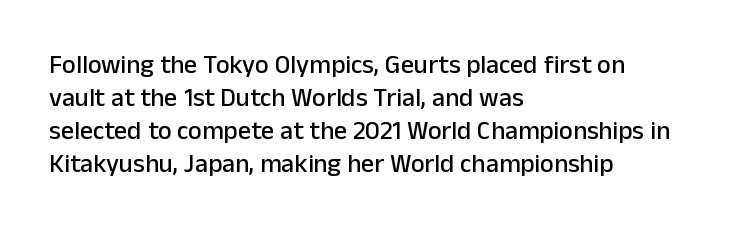
The image shows 26 px text type, upright; set left-aligned, normal line spacing (1.27x), normal letter spacing, not underlined.
